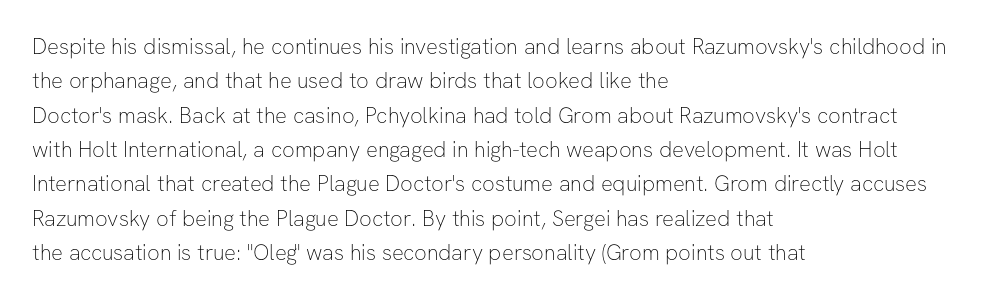
{"italic": "no", "bold": "no", "underline": "no", "align": "left", "line_spacing": "normal", "line_spacing_ratio": 1.56, "letter_spacing": "normal", "letter_spacing_em": 0.0, "glyph_px": 22}
